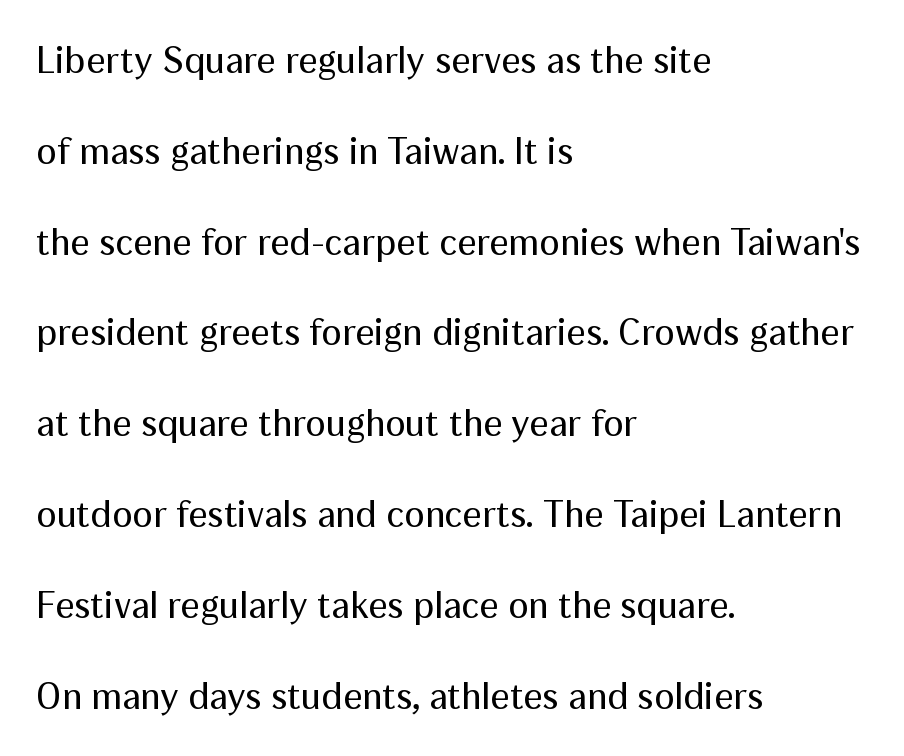
Q: Is the text bold? A: No.
Q: Is the text italic (slanted)? A: No, it is upright.
Q: Is the typeface a serif or a sans-serif typeface? A: Sans-serif.
Q: Is the text underlined? A: No.
Q: How is the paragraph aligned? A: Left-aligned.
Q: Is the spacing between letters normal or unusually wide? A: Normal.
Q: Is the spacing between lines tight, normal or loose? A: Loose.
Q: Width (condensed, normal, or wide)? A: Normal.
Q: Stroke contrast? A: Medium.
Q: x-height? A: Medium.
Q: Monospaced? A: No.
